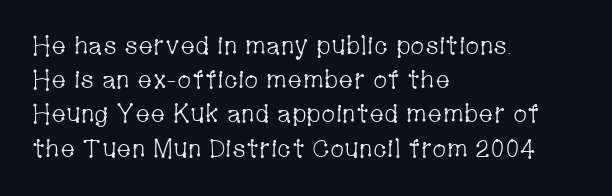
Q: Is the text bold? A: No.
Q: Is the text italic (slanted)? A: No, it is upright.
Q: Is the text underlined? A: No.
Q: How is the paragraph aligned? A: Left-aligned.
Q: Is the spacing between letters normal or unusually wide? A: Normal.
Q: Is the spacing between lines tight, normal or loose? A: Normal.
